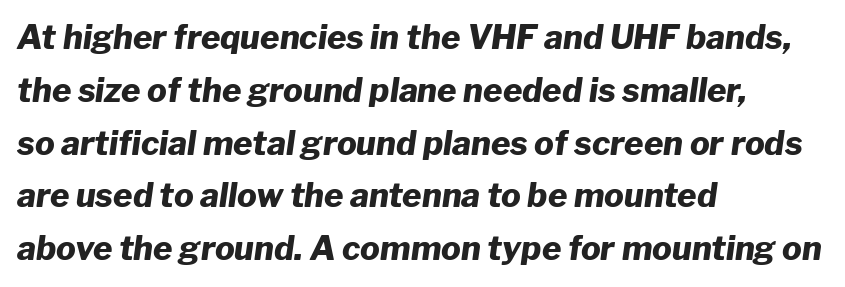
Q: Is the text bold? A: Yes.
Q: Is the text italic (slanted)? A: Yes, it leans right by about 8 degrees.
Q: Is the text underlined? A: No.
Q: How is the paragraph aligned? A: Left-aligned.
Q: Is the spacing between letters normal or unusually wide? A: Normal.
Q: Is the spacing between lines tight, normal or loose? A: Normal.
Q: Width (condensed, normal, or wide)? A: Normal.
Q: Stroke contrast? A: Low.
Q: x-height? A: Medium.
Q: Monospaced? A: No.
